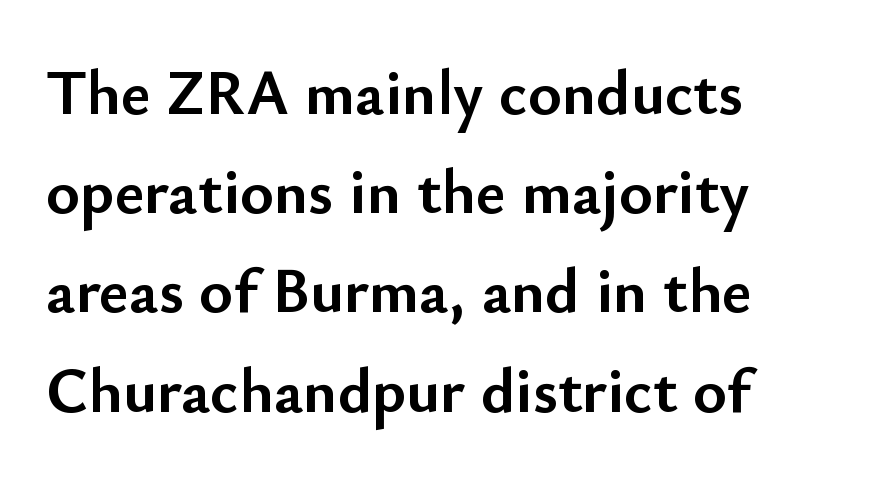
Q: Is the text bold? A: Yes.
Q: Is the text italic (slanted)? A: No, it is upright.
Q: Is the typeface a serif or a sans-serif typeface? A: Sans-serif.
Q: Is the text underlined? A: No.
Q: How is the paragraph aligned? A: Left-aligned.
Q: Is the spacing between letters normal or unusually wide? A: Normal.
Q: Is the spacing between lines tight, normal or loose? A: Normal.
Q: Width (condensed, normal, or wide)? A: Normal.
Q: Stroke contrast? A: Low.
Q: x-height? A: Small.
Q: Monospaced? A: No.
